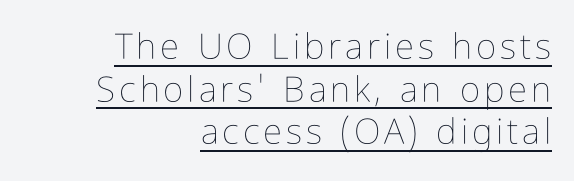
The image shows 35 px thin, condensed type, upright; set right-aligned, line spacing 1.22x, underlined; low stroke contrast and a medium x-height.
